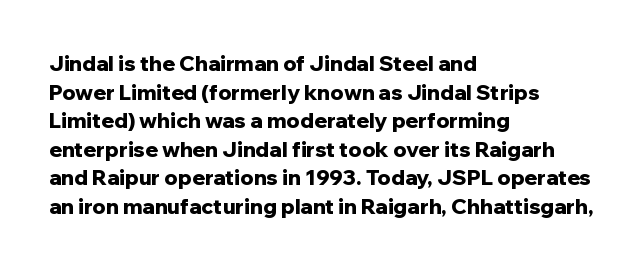
The image shows 21 px bold type, upright; set left-aligned, normal line spacing (1.36x), normal letter spacing, not underlined.
